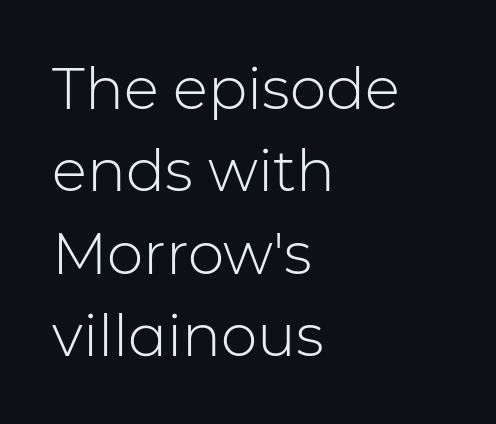
Ordinary non-slanted type is in use. You could not count columns in this text — the font is proportionally spaced. Are there feet on the stems? There aren't — it's a sans. Does extra space separate the letters? No, they use regular spacing. Each row of text sits above clean, open space.
